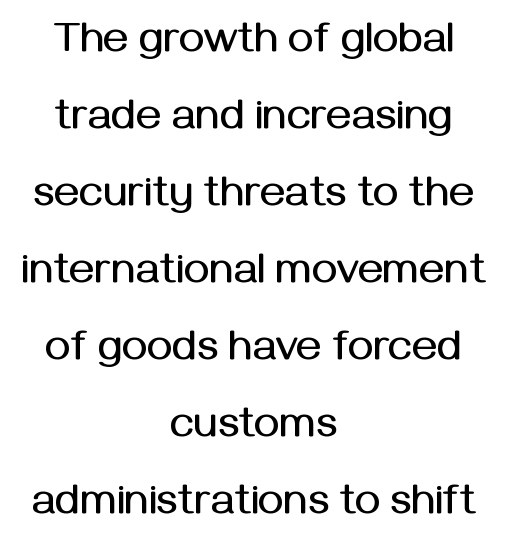
{"serif": "no", "italic": "no", "width": "normal", "stroke_contrast": "medium", "x_height": "medium", "monospaced": "no", "underline": "no", "align": "center", "line_spacing_ratio": 1.79, "letter_spacing": "normal", "letter_spacing_em": 0.0, "glyph_px": 43}
